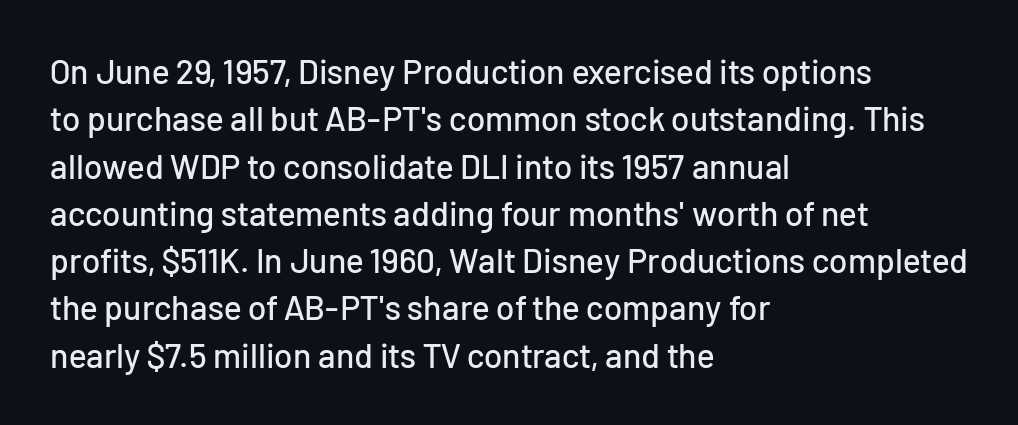
{"serif": "no", "italic": "no", "width": "normal", "stroke_contrast": "low", "x_height": "medium", "monospaced": "no", "underline": "no", "align": "left", "line_spacing": "normal", "line_spacing_ratio": 1.39, "letter_spacing": "normal", "letter_spacing_em": 0.0, "glyph_px": 34}
